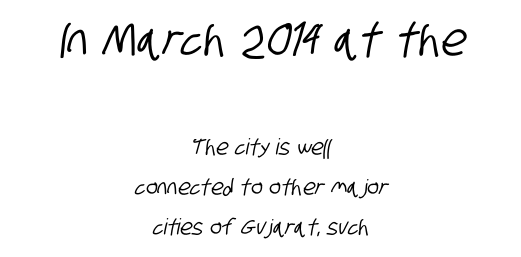
The image shows 45 px condensed sans-serif type; set centered, line spacing 1.82x, normal letter spacing, not underlined; the first (top) block is 2.05x larger; low stroke contrast and a large x-height.
